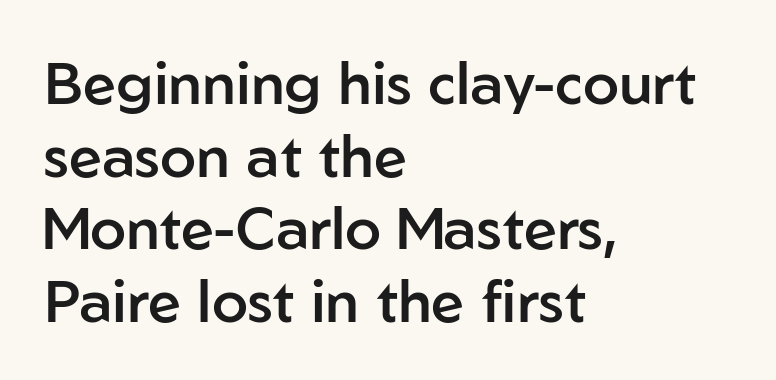
{"serif": "no", "italic": "no", "bold": "semi", "weight": "semibold", "width": "normal", "stroke_contrast": "low", "x_height": "medium", "monospaced": "no", "underline": "no", "align": "left", "line_spacing_ratio": 1.23, "letter_spacing": "normal", "letter_spacing_em": 0.0, "glyph_px": 59}
